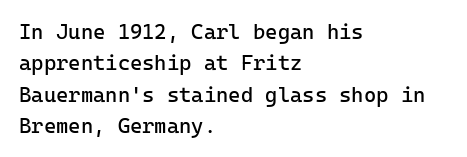
{"italic": "no", "bold": "no", "underline": "no", "align": "left", "line_spacing": "normal", "line_spacing_ratio": 1.49, "letter_spacing": "normal", "letter_spacing_em": 0.0, "glyph_px": 21}
